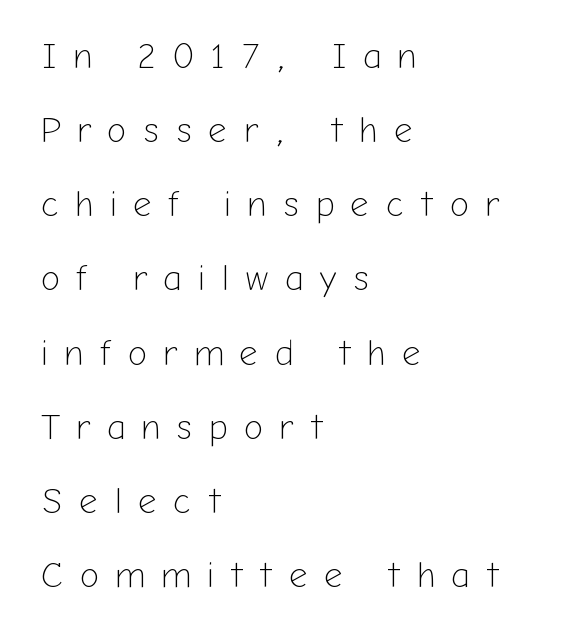
Q: Is the text bold? A: No.
Q: Is the text italic (slanted)? A: No, it is upright.
Q: Is the typeface a serif or a sans-serif typeface? A: Sans-serif.
Q: Is the text underlined? A: No.
Q: How is the paragraph aligned? A: Left-aligned.
Q: Is the spacing between letters normal or unusually wide? A: Unusually wide.
Q: Is the spacing between lines tight, normal or loose? A: Loose.
Q: Width (condensed, normal, or wide)? A: Normal.
Q: Stroke contrast? A: Low.
Q: x-height? A: Medium.
Q: Monospaced? A: No.
